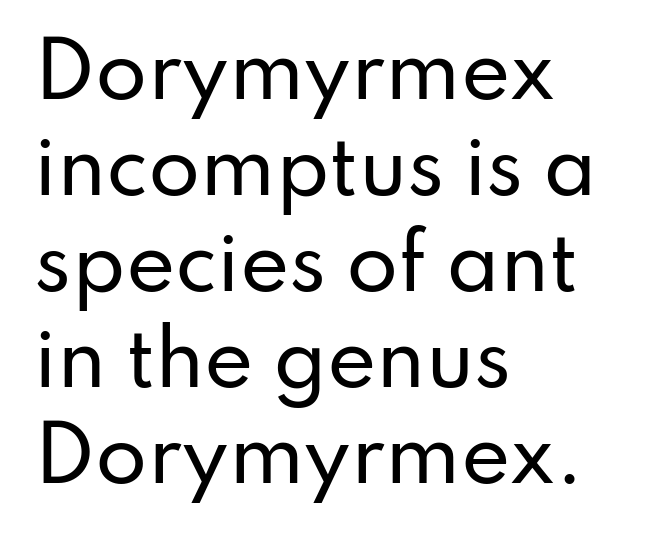
{"serif": "no", "italic": "no", "width": "normal", "stroke_contrast": "low", "x_height": "small", "monospaced": "no", "underline": "no", "align": "left", "line_spacing": "normal", "line_spacing_ratio": 1.28, "letter_spacing": "normal", "letter_spacing_em": 0.0, "glyph_px": 75}
